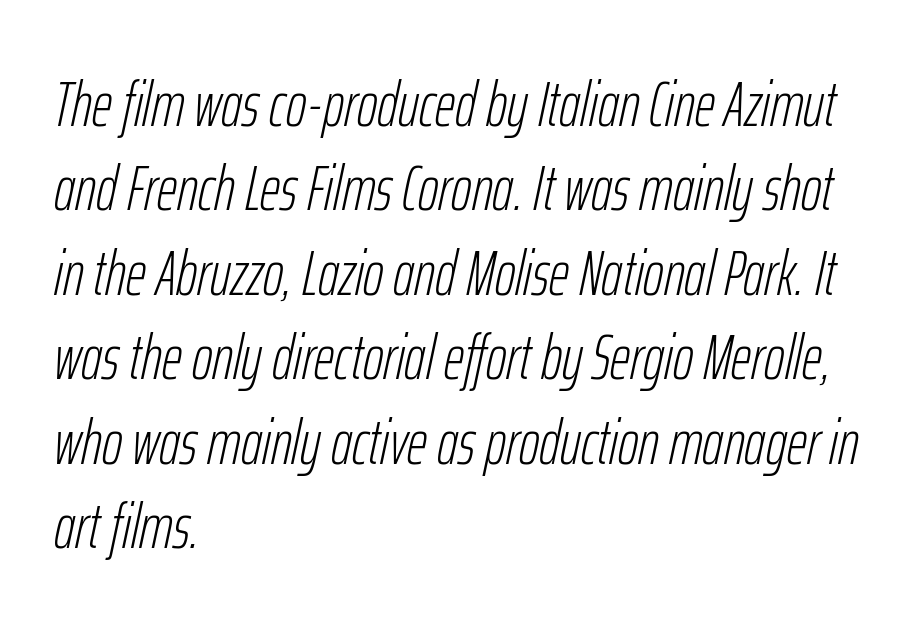
Q: Is the text bold? A: No.
Q: Is the text italic (slanted)? A: Yes, it leans right by about 12 degrees.
Q: Is the text underlined? A: No.
Q: How is the paragraph aligned? A: Left-aligned.
Q: Is the spacing between letters normal or unusually wide? A: Normal.
Q: Is the spacing between lines tight, normal or loose? A: Normal.
Q: Width (condensed, normal, or wide)? A: Condensed.
Q: Stroke contrast? A: Low.
Q: x-height? A: Medium.
Q: Monospaced? A: No.
